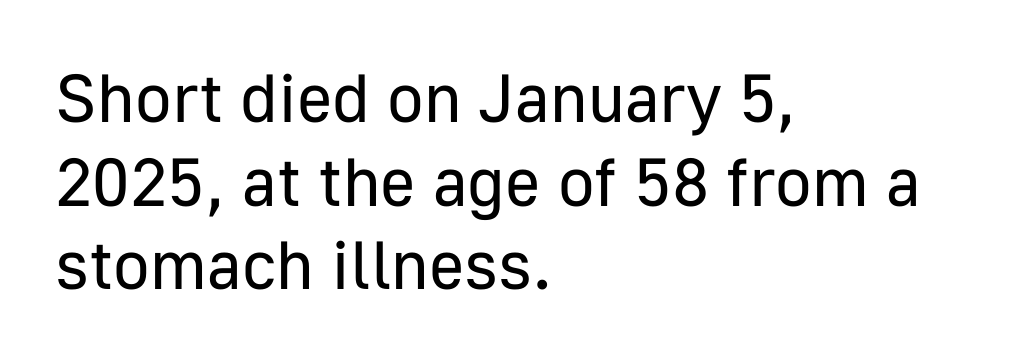
The image shows 68 px regular-weight sans-serif type, upright; set left-aligned, line spacing 1.23x, normal letter spacing, not underlined; low stroke contrast and a medium x-height.
